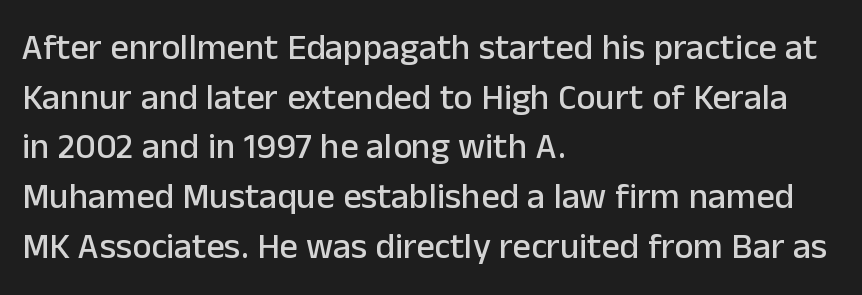
Font category for this specimen: sans-serif. What stands out about the letter spacing? Nothing — it is the standard amount. Proportional: the letters do not fall into vertical columns. The leading is moderate, giving the passage an even texture. The letters stand straight up with perfectly vertical stems.
